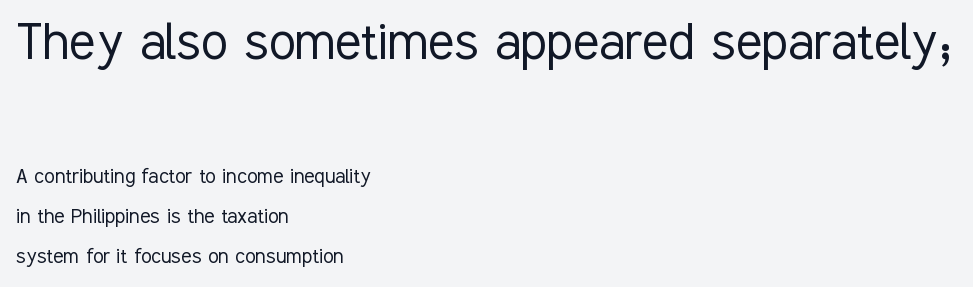
The image shows 61 px light, condensed sans-serif type, upright; set left-aligned, normal line spacing (1.66x), normal letter spacing, not underlined; the first (top) block is 2.54x larger; low stroke contrast and a medium x-height.
